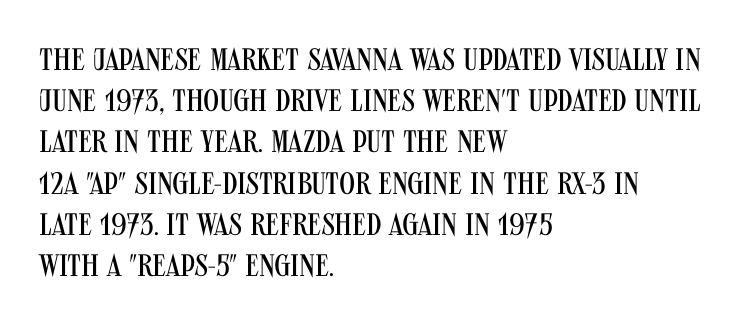
Weight: not bold — regular or lighter. The setting favours the left margin, as ordinary paragraphs usually do. When letters stand straight like this, we call the style roman or upright. Anything drawn beneath the words? Only blank space. Summary of vertical rhythm: regular, with standard interline spacing.
